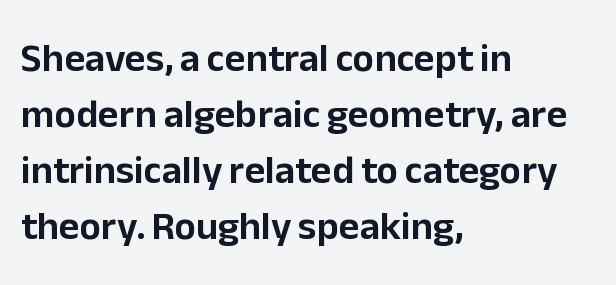
{"serif": "no", "italic": "no", "width": "normal", "stroke_contrast": "low", "x_height": "medium", "monospaced": "no", "underline": "no", "align": "left", "line_spacing": "normal", "line_spacing_ratio": 1.4, "letter_spacing": "normal", "letter_spacing_em": 0.0, "glyph_px": 40}
